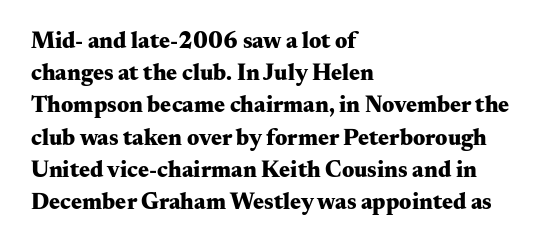
The image shows 23 px bold type, upright; set left-aligned, normal line spacing (1.4x), normal letter spacing, not underlined.
